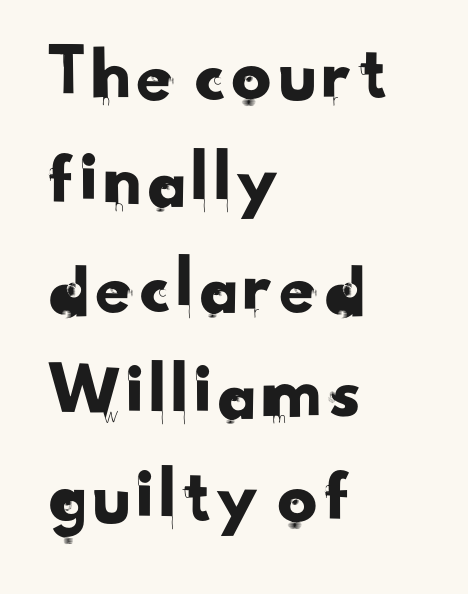
{"serif": "no", "width": "normal", "stroke_contrast": "low", "x_height": "small", "monospaced": "no", "underline": "no", "align": "left", "line_spacing": "normal", "line_spacing_ratio": 1.34, "letter_spacing": "normal", "letter_spacing_em": 0.0, "glyph_px": 79}
